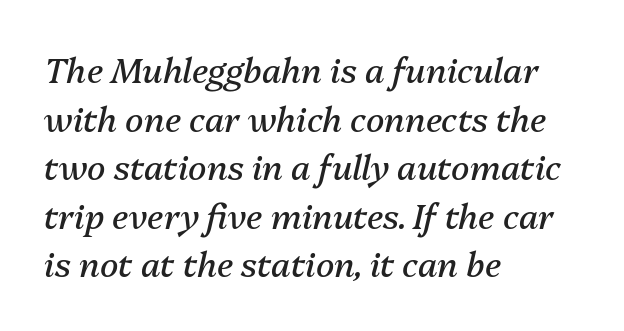
{"italic": "yes", "lean": "right", "slant_degrees": 13, "bold": "no", "weight": "regular", "width": "normal", "stroke_contrast": "medium", "x_height": "medium", "monospaced": "no", "underline": "no", "align": "left", "line_spacing": "normal", "line_spacing_ratio": 1.43, "letter_spacing": "normal", "letter_spacing_em": 0.0, "glyph_px": 34}
